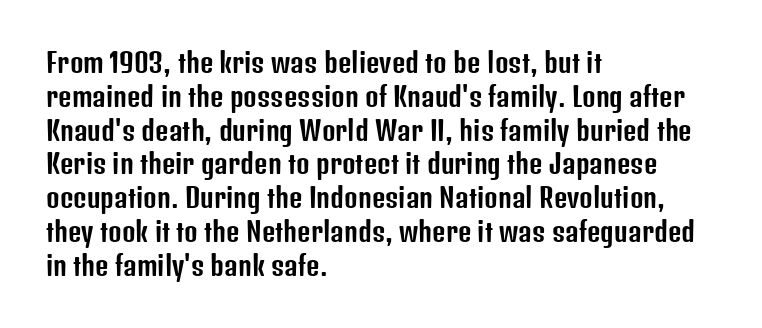
The image shows 26 px text type, upright; set left-aligned, normal line spacing (1.3x), normal letter spacing, not underlined.
